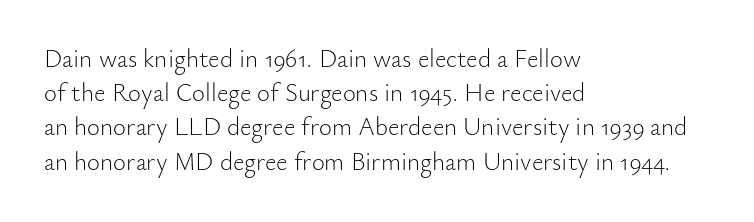
{"italic": "no", "bold": "no", "underline": "no", "align": "left", "line_spacing": "normal", "line_spacing_ratio": 1.37, "letter_spacing": "normal", "letter_spacing_em": 0.0, "glyph_px": 25}
